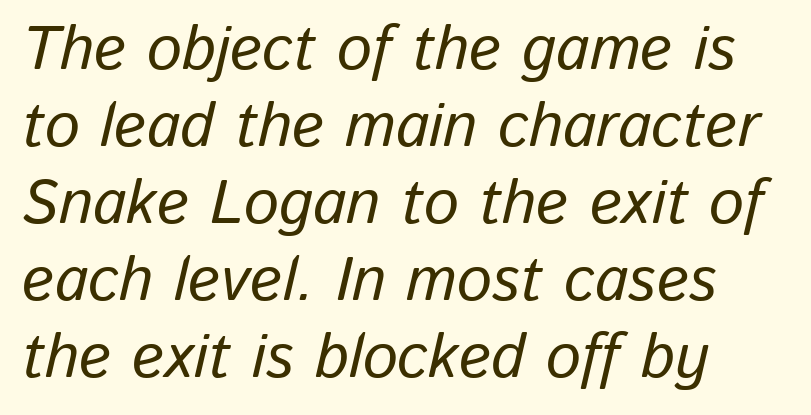
Is the type slanted? Yes — the strokes lean at a clear angle. A typesetter would call this proportional, since set widths differ per character. No extra tracking has been applied to these lines. The area under the type is left untouched. Notice how the passage keeps a crisp vertical edge on the left only.
